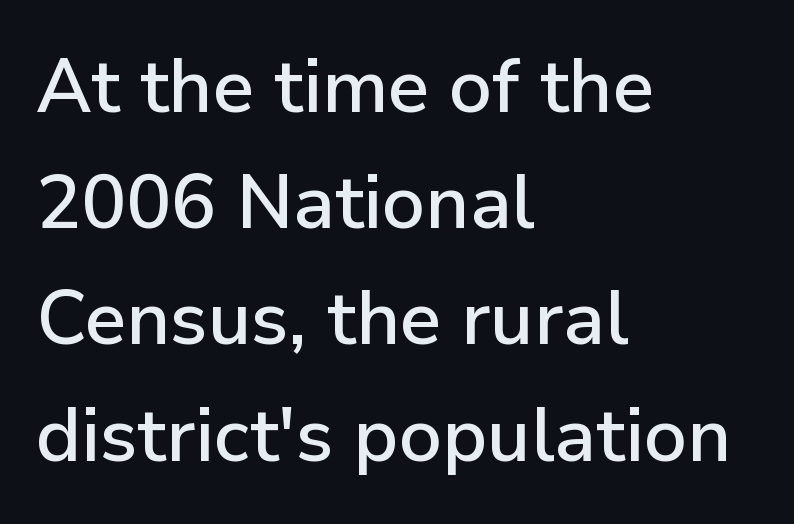
What kind of face is this? One without serifs — a sans. The typesetter chose a ragged-right arrangement here. No word sits above an underline. Spacing between characters is what you'd get straight out of the box. Honestly, the row spacing looks completely unremarkable. The passage shown is typed in a proportional face where columns would drift.
